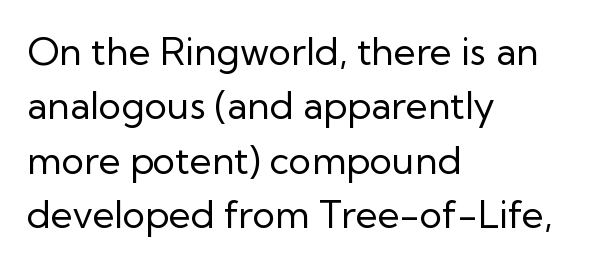
The image shows 38 px regular-weight sans-serif type, upright; set left-aligned, normal line spacing (1.43x), normal letter spacing, not underlined; low stroke contrast and a medium x-height.
